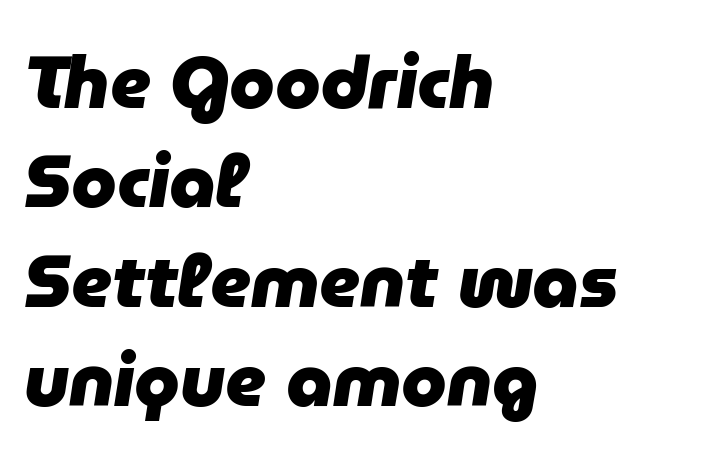
Quick note: interline space is typical. Beneath every word, the page is bare. Is the letter spacing exaggerated? No — it looks like the ordinary default. Set as a true bold cut, around the 700 mark. Varying glyph widths throughout — classic text-font behaviour. This sample uses an oblique cut, with every glyph tilted off the vertical.
